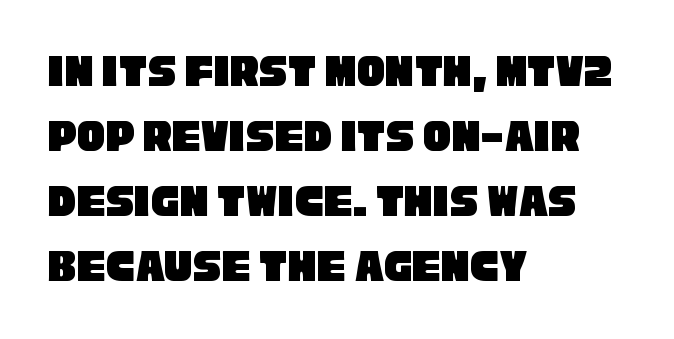
{"serif": "no", "width": "condensed", "stroke_contrast": "low", "x_height": "large", "monospaced": "no", "underline": "no", "align": "left", "line_spacing": "normal", "line_spacing_ratio": 1.38, "letter_spacing": "normal", "letter_spacing_em": 0.0, "glyph_px": 47}
